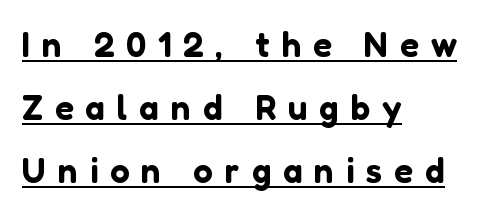
{"serif": "no", "italic": "no", "width": "normal", "stroke_contrast": "low", "x_height": "medium", "monospaced": "no", "underline": "yes", "align": "left", "line_spacing_ratio": 1.8, "letter_spacing": "wide", "letter_spacing_em": 0.34, "glyph_px": 35}
